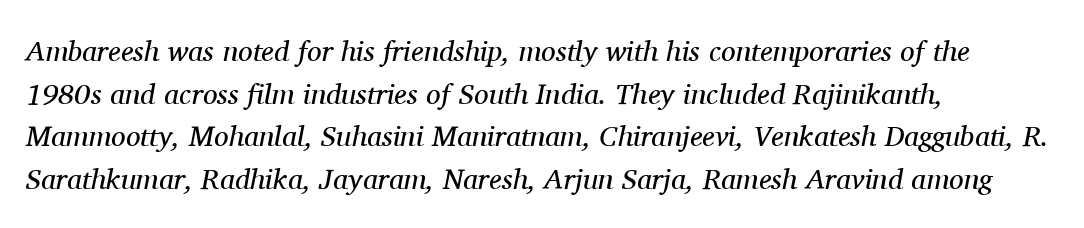
Q: Is the text bold? A: No.
Q: Is the text italic (slanted)? A: Yes, it leans right by about 11 degrees.
Q: Is the typeface a serif or a sans-serif typeface? A: Serif.
Q: Is the text underlined? A: No.
Q: How is the paragraph aligned? A: Left-aligned.
Q: Is the spacing between letters normal or unusually wide? A: Normal.
Q: Is the spacing between lines tight, normal or loose? A: Normal.
Q: Width (condensed, normal, or wide)? A: Normal.
Q: Stroke contrast? A: Medium.
Q: x-height? A: Medium.
Q: Monospaced? A: No.
